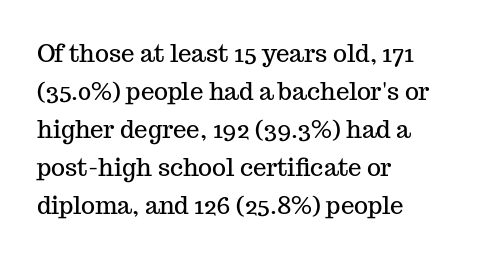
{"italic": "no", "underline": "no", "align": "left", "line_spacing": "normal", "line_spacing_ratio": 1.58, "letter_spacing": "normal", "letter_spacing_em": 0.0, "glyph_px": 24}
